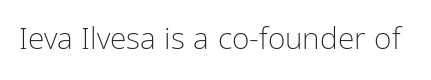
Think of a printed novel: that variable character pitch is what you see here. Italic: no, the glyphs are upright roman. The specimen omits any rule beneath the text block's lines. Compared with a typical body face, this is equally light or lighter still.
